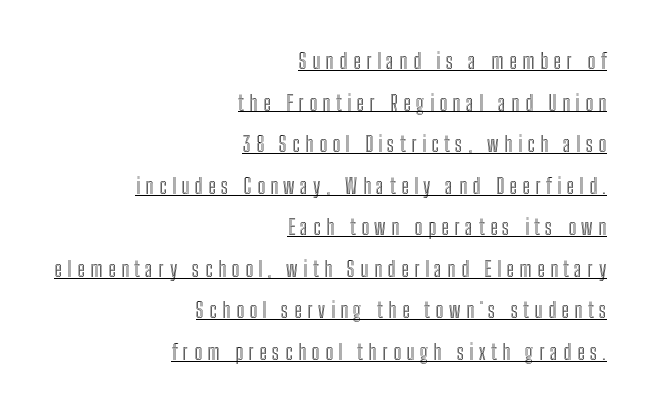
Q: Is the text italic (slanted)? A: No, it is upright.
Q: Is the text underlined? A: Yes.
Q: How is the paragraph aligned? A: Right-aligned.
Q: Is the spacing between letters normal or unusually wide? A: Unusually wide.
Q: Is the spacing between lines tight, normal or loose? A: Loose.
